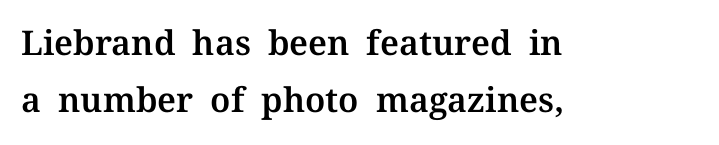
Q: Is the text italic (slanted)? A: No, it is upright.
Q: Is the typeface a serif or a sans-serif typeface? A: Serif.
Q: Is the text underlined? A: No.
Q: How is the paragraph aligned? A: Left-aligned.
Q: Is the spacing between letters normal or unusually wide? A: Normal.
Q: Is the spacing between lines tight, normal or loose? A: Normal.
Q: Width (condensed, normal, or wide)? A: Normal.
Q: Stroke contrast? A: Medium.
Q: x-height? A: Medium.
Q: Monospaced? A: No.
